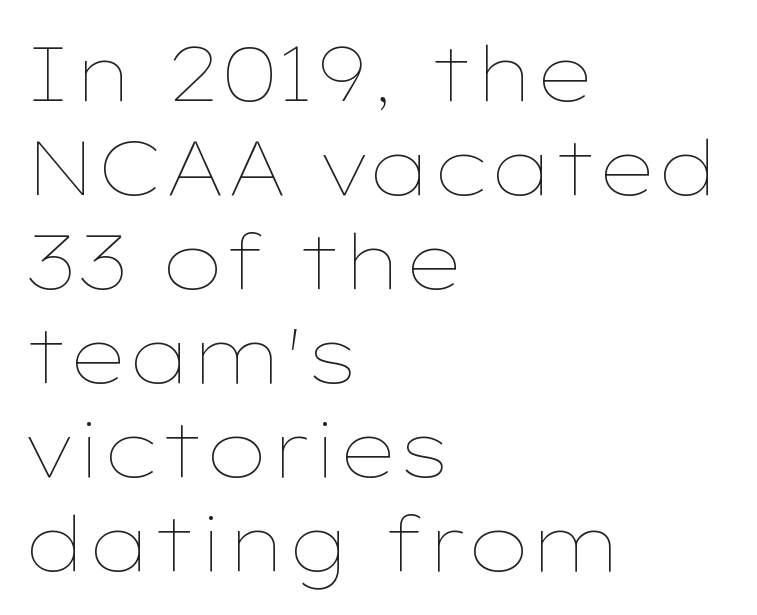
{"italic": "no", "bold": "no", "weight": "thin", "width": "wide", "stroke_contrast": "low", "x_height": "medium", "monospaced": "no", "underline": "no", "align": "left", "line_spacing_ratio": 1.22, "letter_spacing": "normal", "letter_spacing_em": 0.0, "glyph_px": 77}
